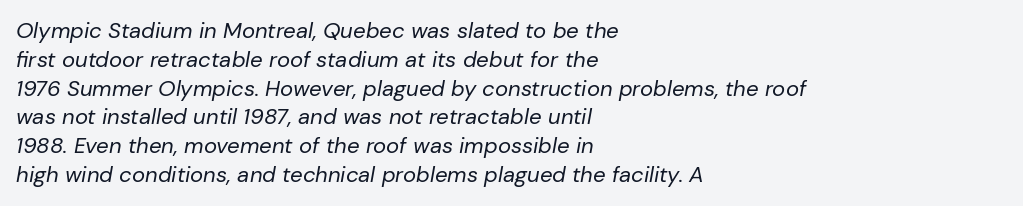
In terms of letterspacing, this is plain default setting. Emphasis-style slanted type is in use. The vertical gap from one line to the next is medium. The strokes are not fattened; the text isn't bold. The rendering anchors every line to the left-hand side.
